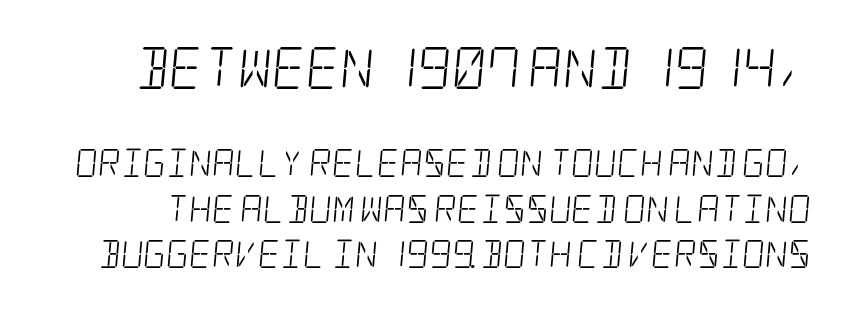
The image shows 42 px light, condensed serif type; set normal line spacing (1.63x), normal letter spacing, not underlined; the first (top) block is 1.5x larger; low stroke contrast and a large x-height.
